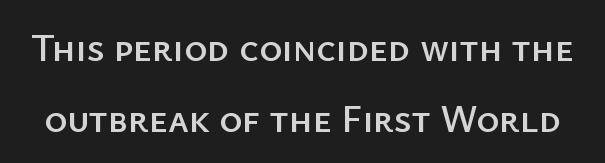
Q: Is the text italic (slanted)? A: No, it is upright.
Q: Is the typeface a serif or a sans-serif typeface? A: Sans-serif.
Q: Is the text underlined? A: No.
Q: Is the spacing between letters normal or unusually wide? A: Normal.
Q: Width (condensed, normal, or wide)? A: Normal.
Q: Stroke contrast? A: Low.
Q: x-height? A: Medium.
Q: Monospaced? A: No.
